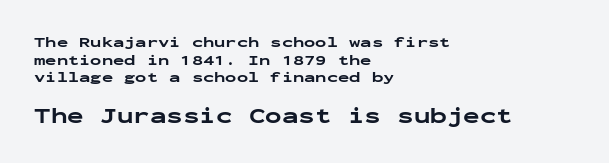
Q: Is the text bold? A: Yes.
Q: Is the text italic (slanted)? A: No, it is upright.
Q: Is the text underlined? A: No.
Q: How is the paragraph aligned? A: Left-aligned.
Q: Is the spacing between letters normal or unusually wide? A: Normal.
Q: Which block of text is set in a larger size, the first (top) or the second (bottom)? A: The second (bottom) one.
